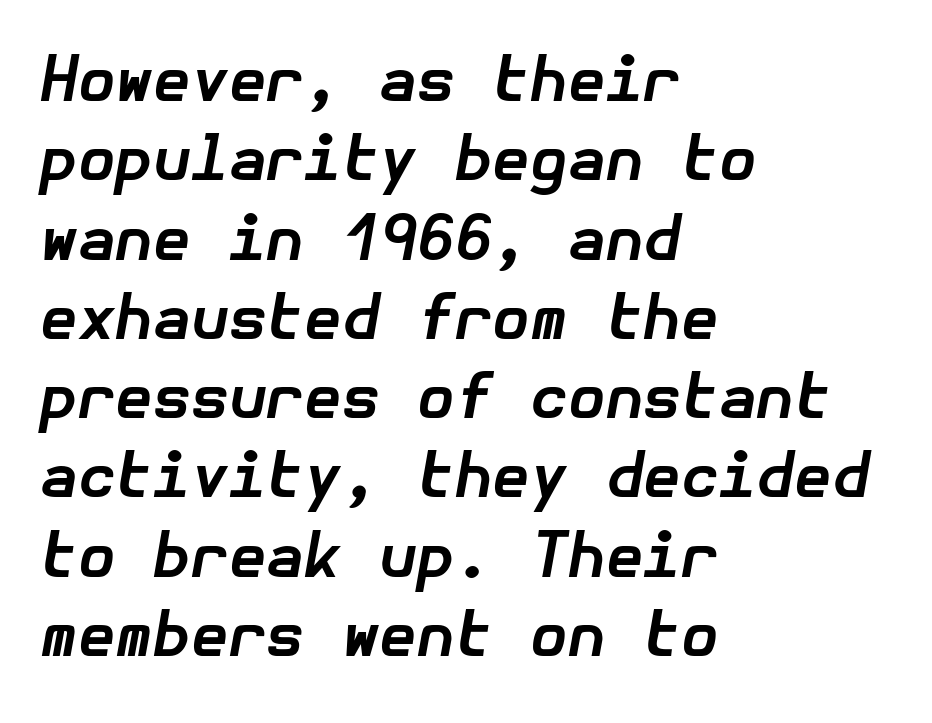
Q: Is the text bold? A: Yes.
Q: Is the text italic (slanted)? A: Yes, it leans right by about 10 degrees.
Q: Is the text underlined? A: No.
Q: How is the paragraph aligned? A: Left-aligned.
Q: Is the spacing between letters normal or unusually wide? A: Normal.
Q: Is the spacing between lines tight, normal or loose? A: Normal.
Q: Width (condensed, normal, or wide)? A: Normal.
Q: Stroke contrast? A: Low.
Q: x-height? A: Medium.
